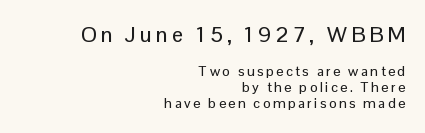
{"italic": "no", "underline": "no", "align": "right", "line_spacing": "tight", "line_spacing_ratio": 1.12, "larger_block": "first", "size_ratio": 1.57, "glyph_px": 22}
